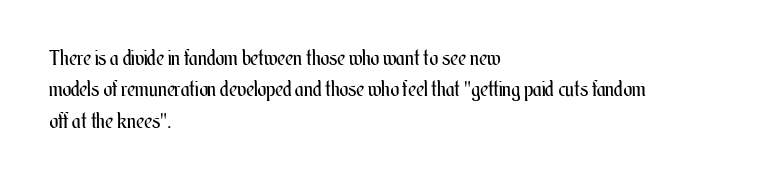
The image shows 21 px text type, upright; set left-aligned, normal line spacing (1.49x), normal letter spacing, not underlined.
